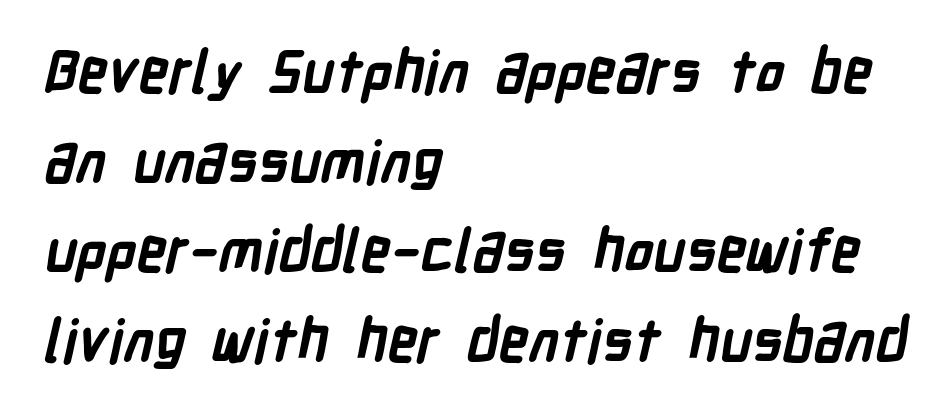
Q: Is the text bold? A: Yes.
Q: Is the typeface a serif or a sans-serif typeface? A: Sans-serif.
Q: Is the text underlined? A: No.
Q: How is the paragraph aligned? A: Left-aligned.
Q: Is the spacing between letters normal or unusually wide? A: Normal.
Q: Is the spacing between lines tight, normal or loose? A: Normal.
Q: Width (condensed, normal, or wide)? A: Condensed.
Q: Stroke contrast? A: Low.
Q: x-height? A: Medium.
Q: Monospaced? A: No.
